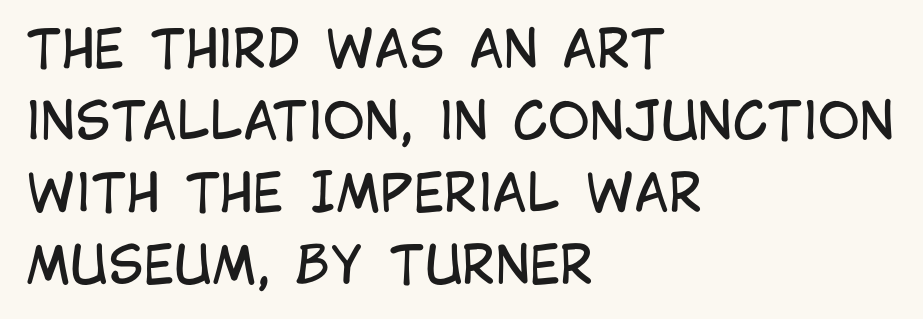
Rule under the text: the space is simply empty. The rag falls on the right side of this text block. A light-to-regular cut is what we see here. Honestly, the row spacing looks completely unremarkable.
